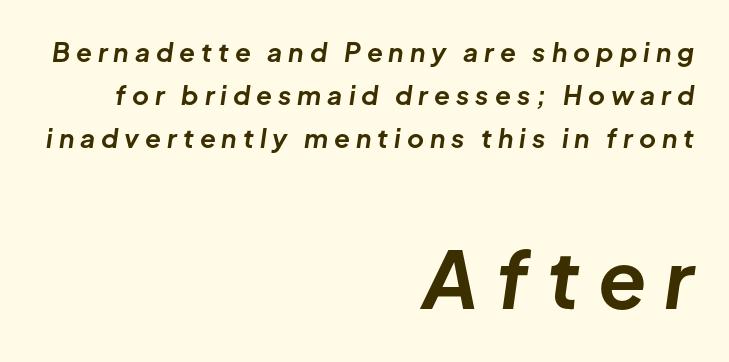
The image shows 79 px bold type, italic (leaning right); set right-aligned, normal line spacing (1.65x), unusually wide letter spacing (+0.23 em), not underlined; the second (bottom) block is 3.04x larger; low stroke contrast and a medium x-height.
